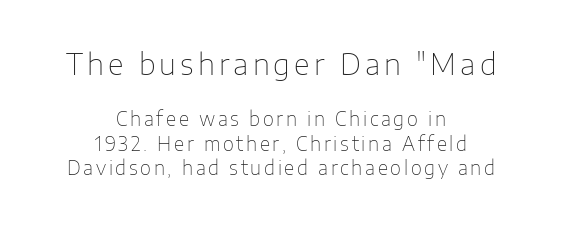
Q: Is the text bold? A: No.
Q: Is the text italic (slanted)? A: No, it is upright.
Q: Is the typeface a serif or a sans-serif typeface? A: Sans-serif.
Q: Is the text underlined? A: No.
Q: How is the paragraph aligned? A: Centered.
Q: Is the spacing between lines tight, normal or loose? A: Normal.
Q: Which block of text is set in a larger size, the first (top) or the second (bottom)? A: The first (top) one.
Q: Width (condensed, normal, or wide)? A: Normal.
Q: Stroke contrast? A: Low.
Q: x-height? A: Medium.
Q: Monospaced? A: No.
